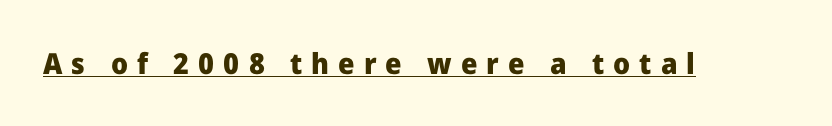
Every stem runs plumb, perpendicular to the baseline. This is heavy type, rendered in bold. Underlining? Definitely there. Observe the wide spacing: letters keep a clear distance from each other.
